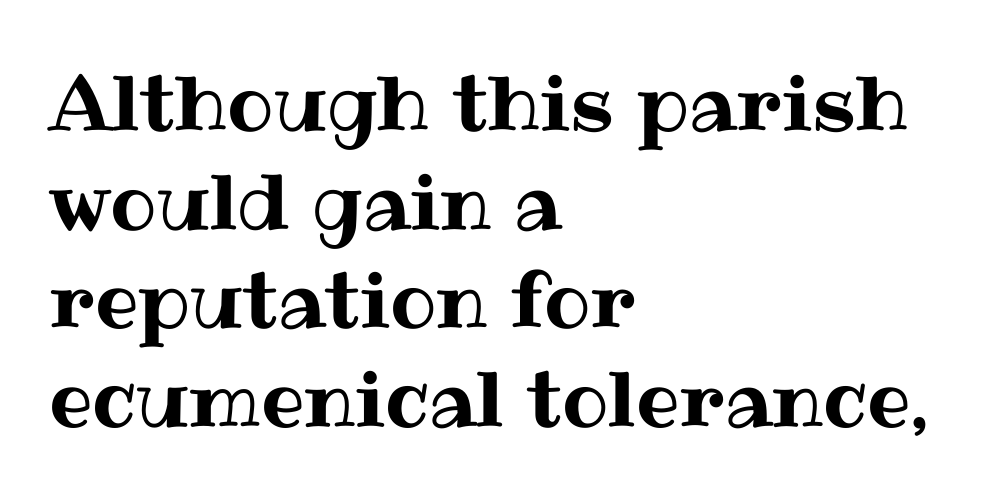
Words appear dense and cohesive because spacing is normal. Each letter keeps its own natural width here, so spacing adapts to shape. No word sits above an underline. The lettering stays uniformly vertical, giving the passage a roman look.
